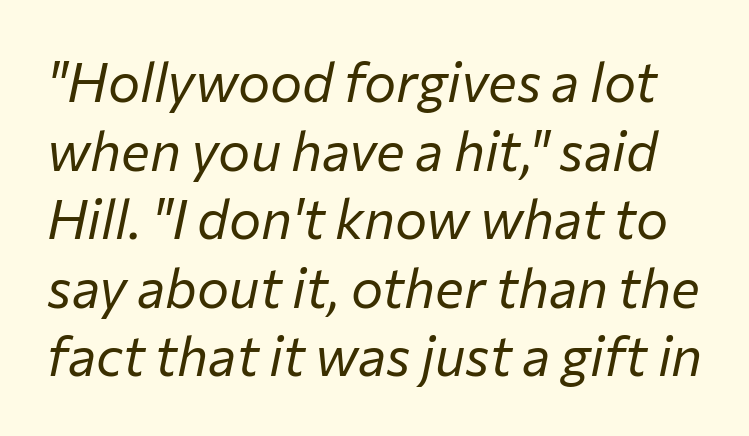
{"italic": "yes", "lean": "right", "slant_degrees": 12, "bold": "no", "weight": "regular", "width": "normal", "stroke_contrast": "low", "x_height": "medium", "monospaced": "no", "underline": "no", "line_spacing": "normal", "line_spacing_ratio": 1.27, "letter_spacing": "normal", "letter_spacing_em": 0.0, "glyph_px": 54}
